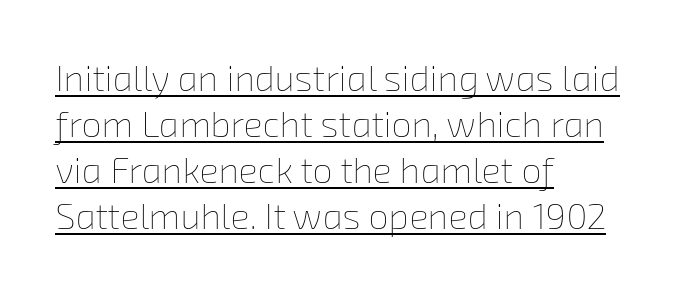
{"bold": "no", "weight": "thin", "width": "normal", "stroke_contrast": "low", "x_height": "medium", "monospaced": "no", "underline": "yes", "align": "left", "line_spacing": "normal", "line_spacing_ratio": 1.28, "letter_spacing": "normal", "letter_spacing_em": 0.0, "glyph_px": 36}
